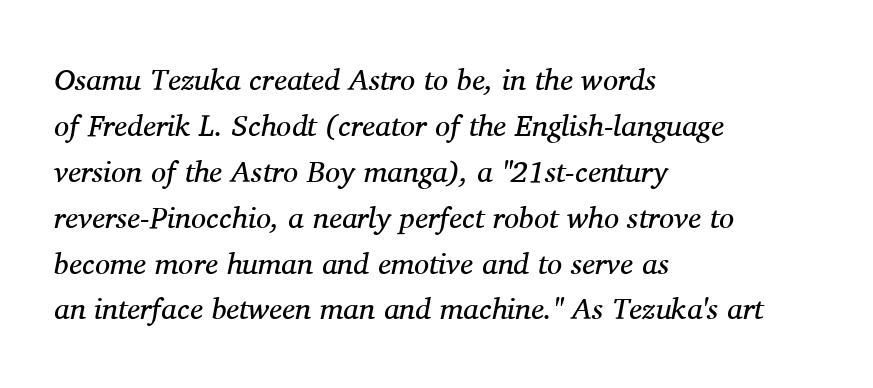
{"serif": "yes", "italic": "yes", "lean": "right", "slant_degrees": 11, "bold": "no", "weight": "regular", "width": "normal", "stroke_contrast": "medium", "x_height": "medium", "monospaced": "no", "underline": "no", "align": "left", "line_spacing": "normal", "line_spacing_ratio": 1.53, "letter_spacing": "normal", "letter_spacing_em": 0.0, "glyph_px": 30}
